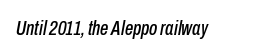
The image shows 21 px text type, italic (leaning right); set normal letter spacing, not underlined.
